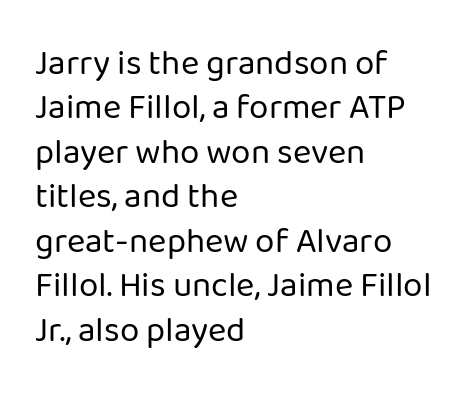
{"serif": "no", "italic": "no", "bold": "no", "weight": "regular", "width": "normal", "stroke_contrast": "low", "x_height": "medium", "monospaced": "no", "underline": "no", "align": "left", "line_spacing": "normal", "line_spacing_ratio": 1.27, "letter_spacing": "normal", "letter_spacing_em": 0.0, "glyph_px": 35}
